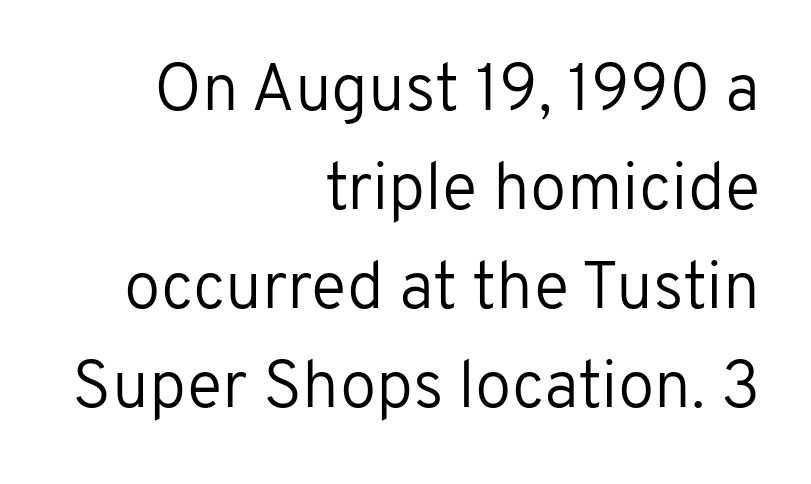
The image shows 66 px regular-weight sans-serif type, upright; set right-aligned, normal line spacing (1.5x), normal letter spacing, not underlined; low stroke contrast and a medium x-height.
